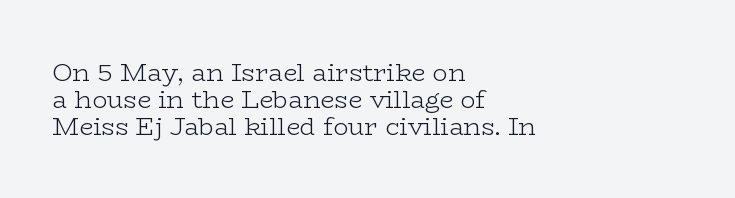
The image shows 25 px text type, upright; set left-aligned, tight line spacing (1.08x), normal letter spacing, not underlined.
